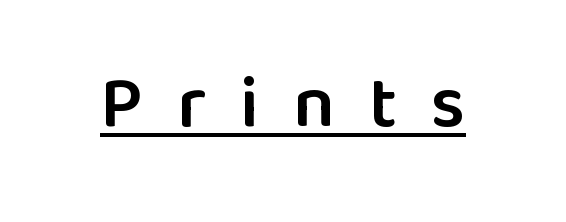
{"serif": "no", "italic": "no", "bold": "semi", "weight": "semibold", "width": "normal", "stroke_contrast": "low", "x_height": "medium", "monospaced": "no", "underline": "yes", "letter_spacing": "wide", "letter_spacing_em": 0.46, "glyph_px": 74}
